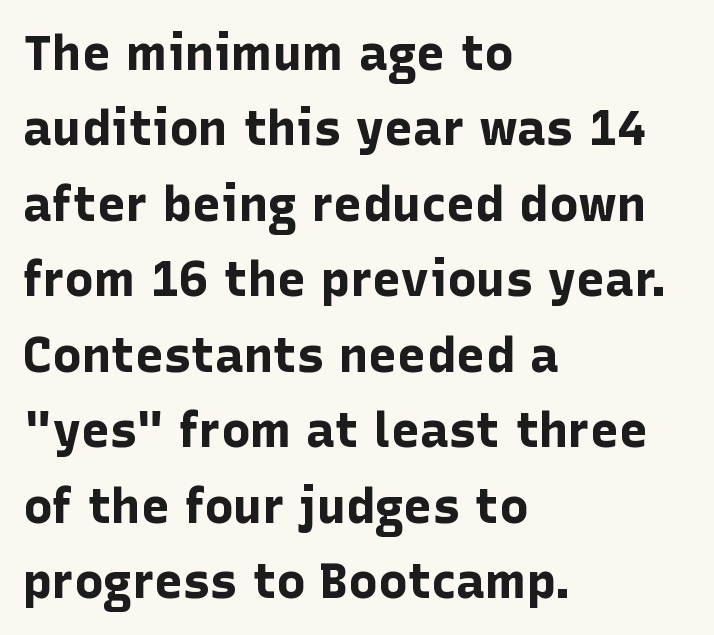
Q: Is the text bold? A: Yes.
Q: Is the text italic (slanted)? A: No, it is upright.
Q: Is the typeface a serif or a sans-serif typeface? A: Sans-serif.
Q: Is the text underlined? A: No.
Q: How is the paragraph aligned? A: Left-aligned.
Q: Is the spacing between letters normal or unusually wide? A: Normal.
Q: Is the spacing between lines tight, normal or loose? A: Normal.
Q: Width (condensed, normal, or wide)? A: Normal.
Q: Stroke contrast? A: Low.
Q: x-height? A: Medium.
Q: Monospaced? A: No.
